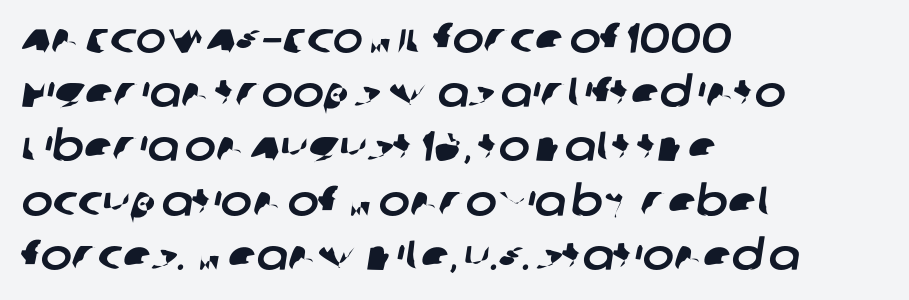
The image shows 42 px sans-serif type; set left-aligned, normal line spacing (1.29x), normal letter spacing, not underlined; low stroke contrast and a large x-height.
